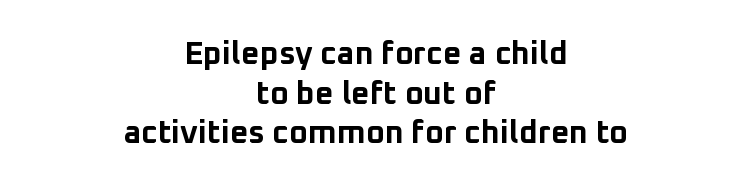
{"serif": "no", "italic": "no", "bold": "yes", "weight": "bold", "width": "normal", "stroke_contrast": "low", "x_height": "medium", "monospaced": "no", "underline": "no", "align": "center", "line_spacing_ratio": 1.24, "letter_spacing": "normal", "letter_spacing_em": 0.0, "glyph_px": 32}
